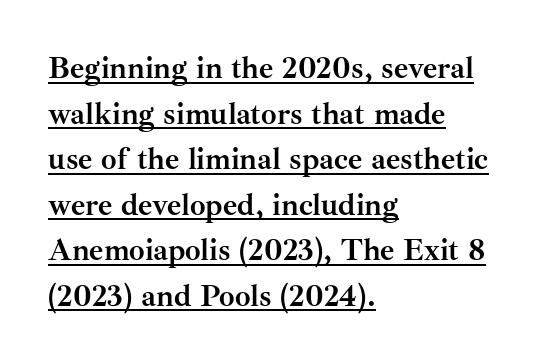
The image shows 31 px semibold serif type, upright; set left-aligned, normal line spacing (1.47x), normal letter spacing, underlined; medium stroke contrast and a small x-height.
